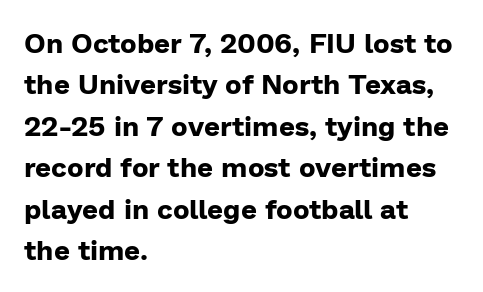
The image shows 28 px bold sans-serif type, upright; set left-aligned, normal line spacing (1.48x), normal letter spacing, not underlined; low stroke contrast and a medium x-height.
